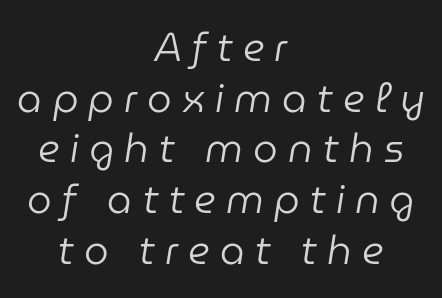
How are the letters spaced? Widely, with obvious added tracking. Compared with a flush-left layout, this one balances lines on the center instead. This sample uses an oblique cut, with every glyph tilted off the vertical. Any mark beneath the type? The region is blank. You could not count columns in this text — the font is proportionally spaced.
